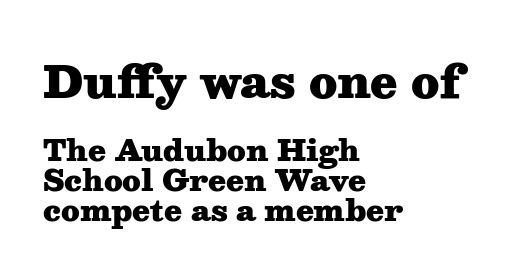
The image shows 44 px heavy, wide serif type, upright; set left-aligned, tight line spacing (1.04x), normal letter spacing, not underlined; the first (top) block is 1.52x larger; medium stroke contrast and a medium x-height.
